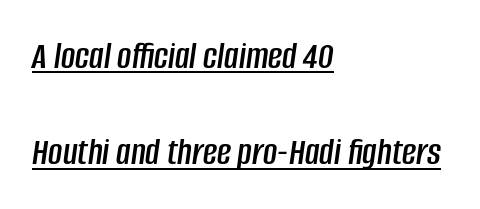
{"italic": "yes", "lean": "right", "slant_degrees": 8, "width": "condensed", "stroke_contrast": "low", "x_height": "large", "monospaced": "no", "underline": "yes", "align": "left", "line_spacing": "loose", "line_spacing_ratio": 2.47, "letter_spacing": "normal", "letter_spacing_em": 0.0, "glyph_px": 39}
